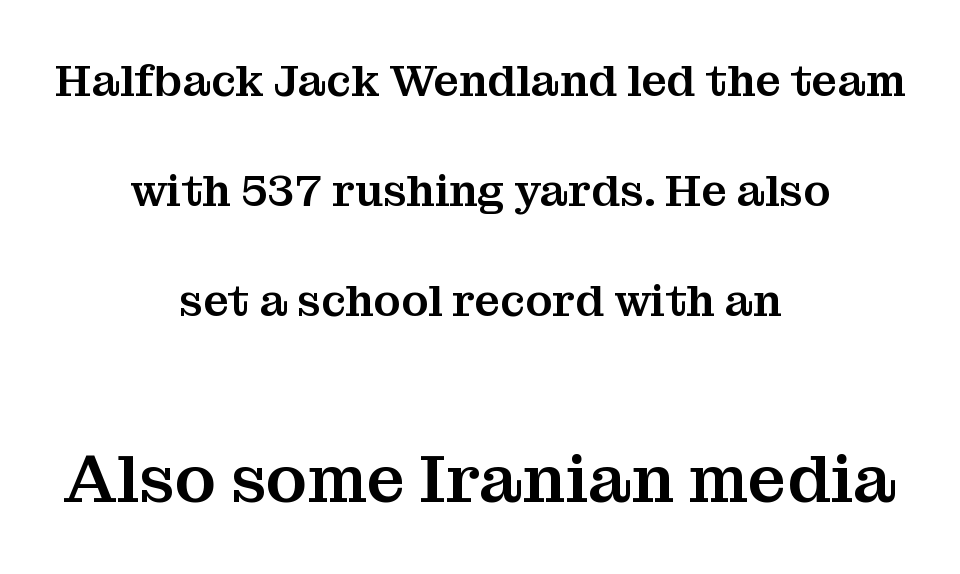
The image shows 68 px serif type, upright; set centered, loose line spacing (2.44x), normal letter spacing, not underlined; the second (bottom) block is 1.51x larger; medium stroke contrast and a medium x-height.
